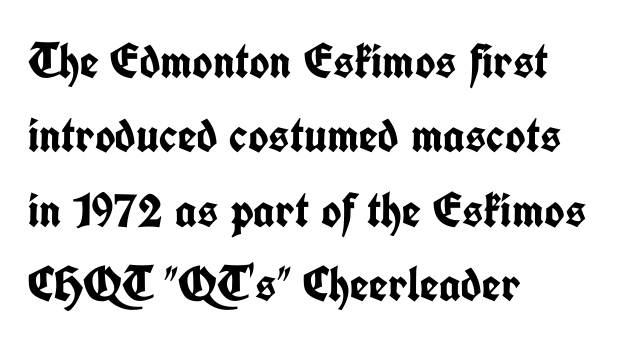
The paragraph has a hard left edge and a soft right edge. Do the characters align in a grid? No, the font is proportional. Check where the strokes stop: nothing finishes them off — pure sans. Descenders hang freely into open space. How heavy is the stroke? Heavy — this is a bold.
